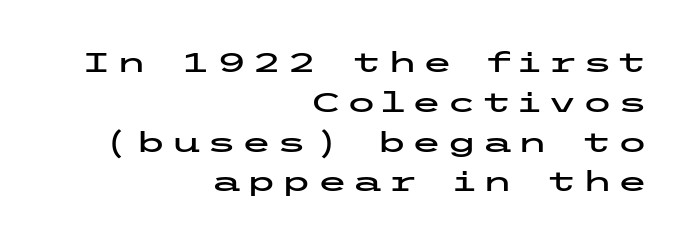
Q: Is the text italic (slanted)? A: No, it is upright.
Q: Is the typeface a serif or a sans-serif typeface? A: Sans-serif.
Q: Is the text underlined? A: No.
Q: How is the paragraph aligned? A: Right-aligned.
Q: Is the spacing between lines tight, normal or loose? A: Normal.
Q: Width (condensed, normal, or wide)? A: Wide.
Q: Stroke contrast? A: Low.
Q: x-height? A: Medium.
